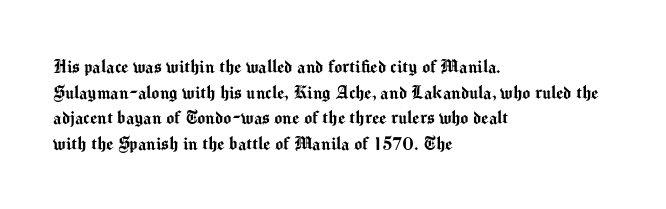
{"italic": "no", "underline": "no", "align": "left", "line_spacing_ratio": 1.22, "letter_spacing": "normal", "letter_spacing_em": 0.0, "glyph_px": 21}
